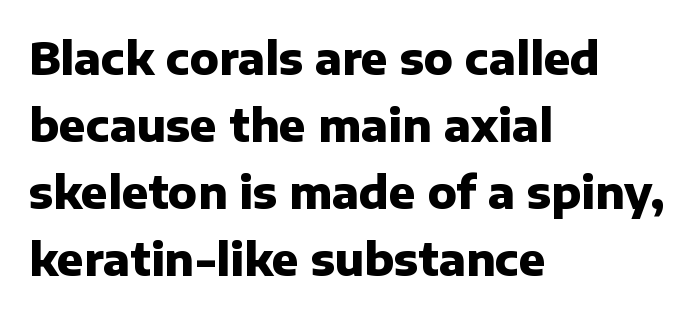
Letter spacing: default. Italic? Not at all — the glyphs are vertical. As a designer I'd log this as weight 700, bold. If you drew a ruler down the left edge, every line would touch it.
